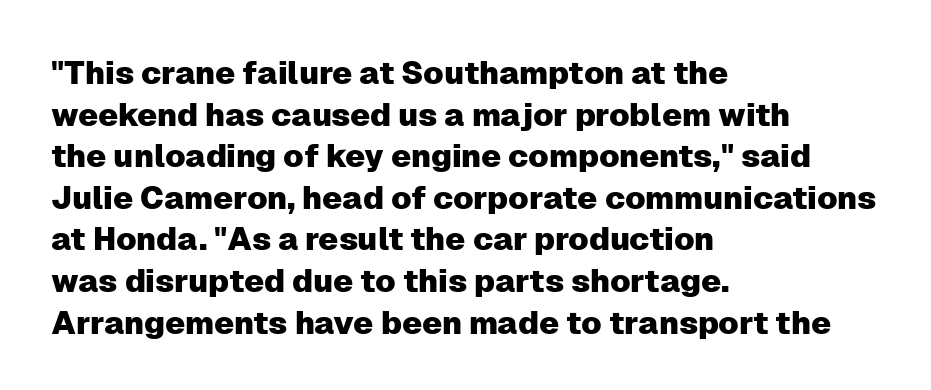
The image shows 32 px sans-serif type, upright; set left-aligned, normal line spacing (1.3x), normal letter spacing, not underlined; low stroke contrast and a medium x-height.
